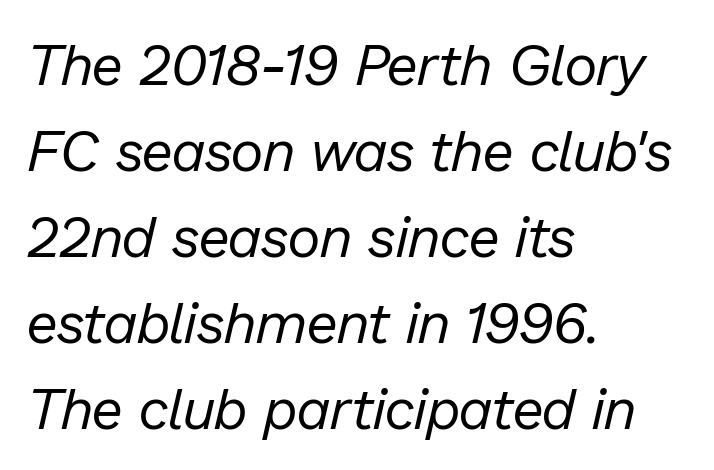
The image shows 57 px regular-weight type, italic (leaning right); set left-aligned, normal line spacing (1.51x), normal letter spacing, not underlined; low stroke contrast and a medium x-height.
